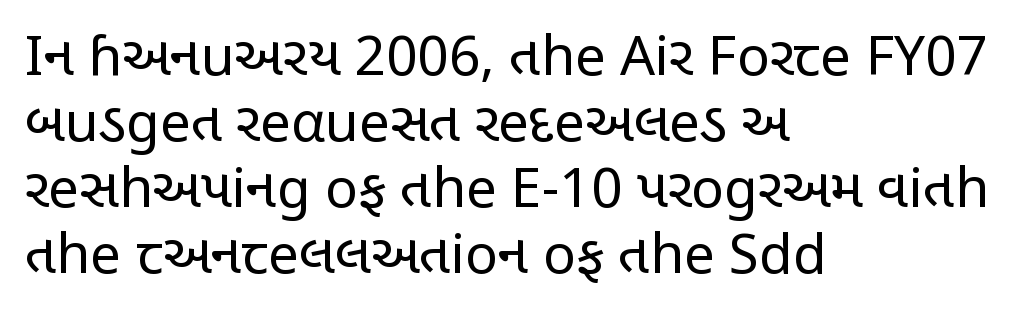
The image shows 55 px regular-weight, condensed sans-serif type, upright; set left-aligned, line spacing 1.2x, normal letter spacing, not underlined; low stroke contrast and a large x-height.
